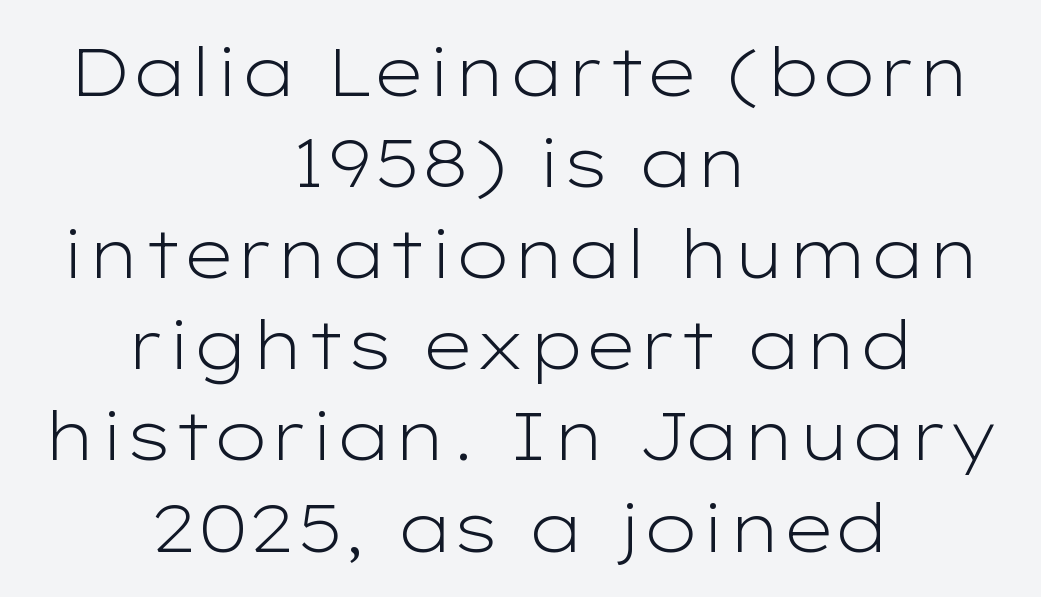
{"serif": "no", "italic": "no", "bold": "no", "weight": "light", "width": "wide", "stroke_contrast": "low", "x_height": "medium", "monospaced": "no", "underline": "no", "align": "center", "line_spacing": "normal", "line_spacing_ratio": 1.34, "letter_spacing": "normal", "letter_spacing_em": 0.0, "glyph_px": 68}
